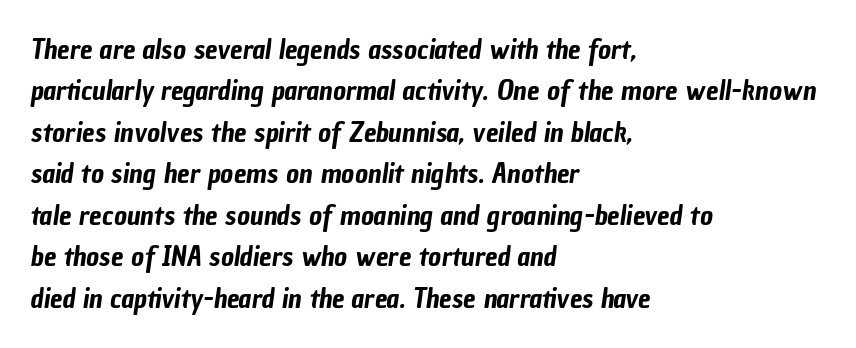
{"serif": "no", "width": "condensed", "stroke_contrast": "low", "x_height": "medium", "monospaced": "no", "underline": "no", "align": "left", "line_spacing": "normal", "line_spacing_ratio": 1.48, "letter_spacing": "normal", "letter_spacing_em": 0.0, "glyph_px": 28}
